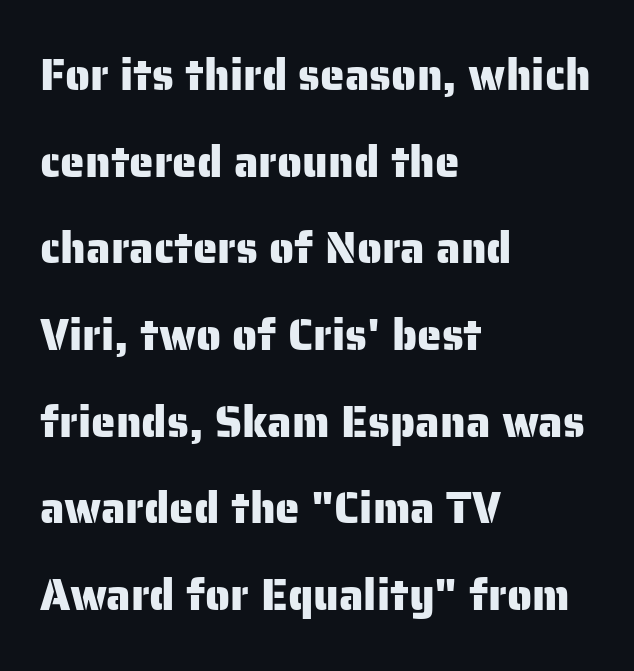
{"serif": "no", "italic": "no", "width": "normal", "stroke_contrast": "low", "x_height": "medium", "monospaced": "no", "underline": "no", "align": "left", "line_spacing": "loose", "line_spacing_ratio": 1.97, "letter_spacing": "normal", "letter_spacing_em": 0.0, "glyph_px": 44}
